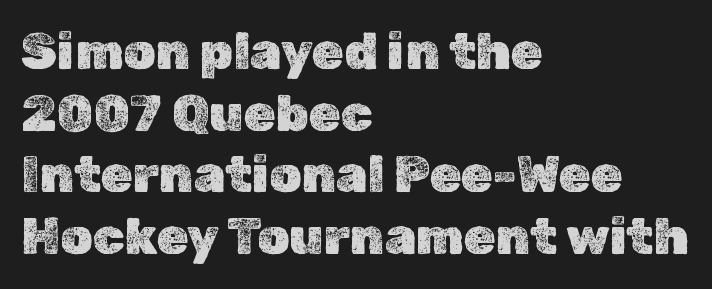
Q: Is the text italic (slanted)? A: No, it is upright.
Q: Is the text underlined? A: No.
Q: How is the paragraph aligned? A: Left-aligned.
Q: Is the spacing between letters normal or unusually wide? A: Normal.
Q: Width (condensed, normal, or wide)? A: Normal.
Q: x-height? A: Medium.
Q: Monospaced? A: No.
